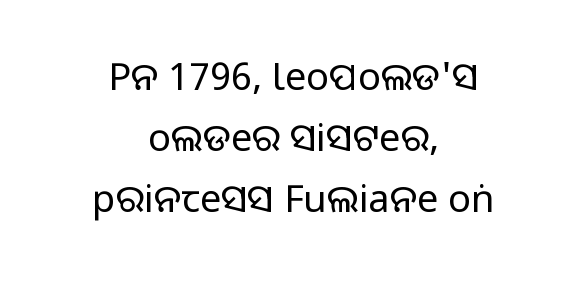
Q: Is the text bold? A: No.
Q: Is the text italic (slanted)? A: No, it is upright.
Q: Is the typeface a serif or a sans-serif typeface? A: Sans-serif.
Q: Is the text underlined? A: No.
Q: How is the paragraph aligned? A: Centered.
Q: Is the spacing between letters normal or unusually wide? A: Normal.
Q: Is the spacing between lines tight, normal or loose? A: Normal.
Q: Width (condensed, normal, or wide)? A: Normal.
Q: Stroke contrast? A: Low.
Q: x-height? A: Large.
Q: Monospaced? A: No.
